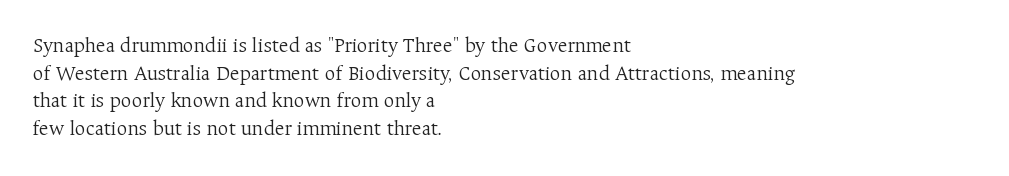
The image shows 21 px text type, upright; set left-aligned, normal line spacing (1.32x), normal letter spacing, not underlined.
